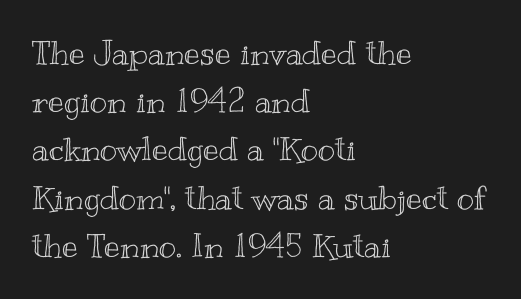
Q: Is the text italic (slanted)? A: No, it is upright.
Q: Is the text underlined? A: No.
Q: How is the paragraph aligned? A: Left-aligned.
Q: Is the spacing between letters normal or unusually wide? A: Normal.
Q: Is the spacing between lines tight, normal or loose? A: Normal.
Q: Width (condensed, normal, or wide)? A: Wide.
Q: x-height? A: Small.
Q: Monospaced? A: No.
